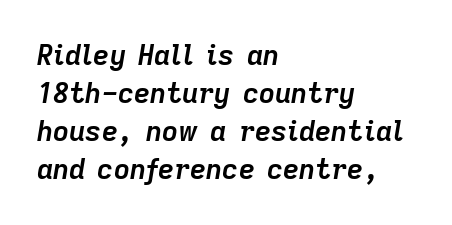
{"italic": "yes", "lean": "right", "slant_degrees": 9, "bold": "yes", "weight": "semibold", "width": "normal", "stroke_contrast": "low", "x_height": "medium", "monospaced": "no", "underline": "no", "align": "left", "line_spacing": "normal", "line_spacing_ratio": 1.36, "letter_spacing": "normal", "letter_spacing_em": 0.0, "glyph_px": 28}
